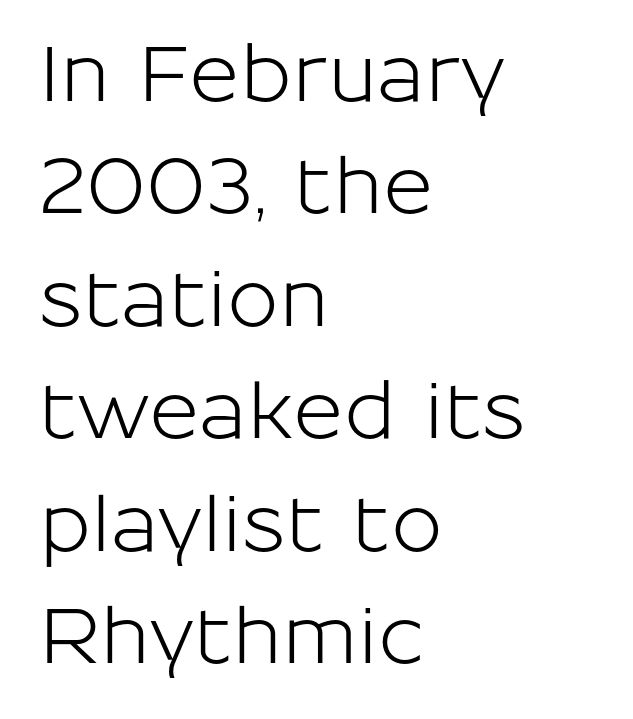
Q: Is the text italic (slanted)? A: No, it is upright.
Q: Is the typeface a serif or a sans-serif typeface? A: Sans-serif.
Q: Is the text underlined? A: No.
Q: How is the paragraph aligned? A: Left-aligned.
Q: Is the spacing between letters normal or unusually wide? A: Normal.
Q: Is the spacing between lines tight, normal or loose? A: Normal.
Q: Width (condensed, normal, or wide)? A: Normal.
Q: Stroke contrast? A: Low.
Q: x-height? A: Medium.
Q: Monospaced? A: No.
